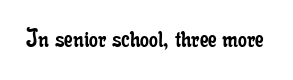
The image shows 28 px regular-weight, condensed serif type, upright; set normal letter spacing, not underlined; low stroke contrast and a small x-height.
